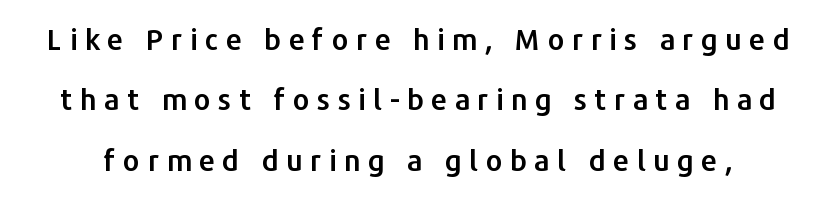
Q: Is the text italic (slanted)? A: No, it is upright.
Q: Is the typeface a serif or a sans-serif typeface? A: Sans-serif.
Q: Is the text underlined? A: No.
Q: Is the spacing between letters normal or unusually wide? A: Unusually wide.
Q: Is the spacing between lines tight, normal or loose? A: Loose.
Q: Width (condensed, normal, or wide)? A: Normal.
Q: Stroke contrast? A: Low.
Q: x-height? A: Medium.
Q: Monospaced? A: No.
